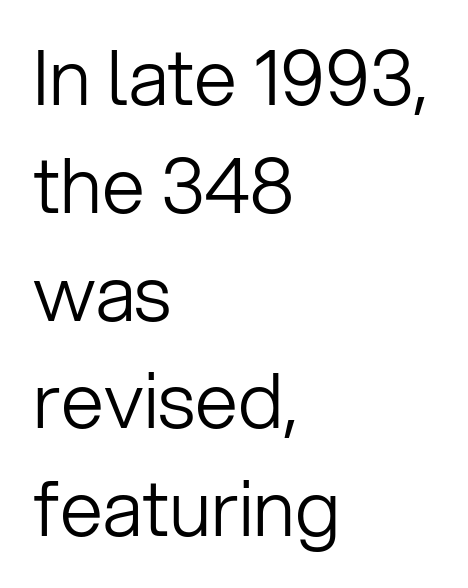
The image shows 77 px light sans-serif type, upright; set left-aligned, normal line spacing (1.4x), normal letter spacing, not underlined; low stroke contrast and a medium x-height.
